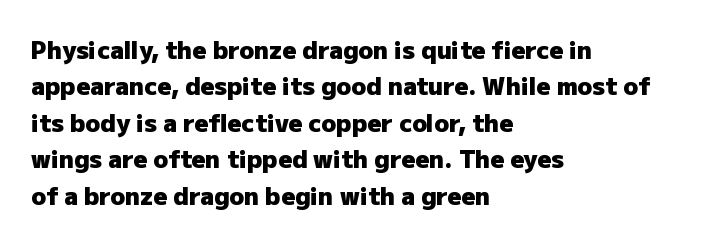
Q: Is the text bold? A: Yes.
Q: Is the text italic (slanted)? A: No, it is upright.
Q: Is the text underlined? A: No.
Q: How is the paragraph aligned? A: Left-aligned.
Q: Is the spacing between letters normal or unusually wide? A: Normal.
Q: Is the spacing between lines tight, normal or loose? A: Normal.
